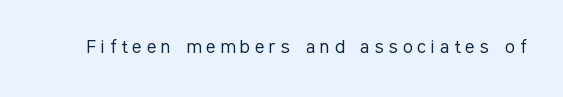
Q: Is the text bold? A: No.
Q: Is the text italic (slanted)? A: No, it is upright.
Q: Is the text underlined? A: No.
Q: Is the spacing between letters normal or unusually wide? A: Unusually wide.
